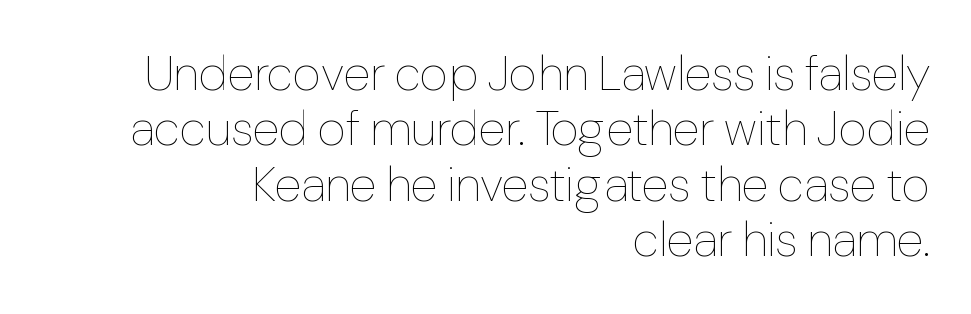
Q: Is the text bold? A: No.
Q: Is the text italic (slanted)? A: No, it is upright.
Q: Is the text underlined? A: No.
Q: How is the paragraph aligned? A: Right-aligned.
Q: Is the spacing between letters normal or unusually wide? A: Normal.
Q: Is the spacing between lines tight, normal or loose? A: Tight.
Q: Width (condensed, normal, or wide)? A: Normal.
Q: Stroke contrast? A: Low.
Q: x-height? A: Medium.
Q: Monospaced? A: No.
